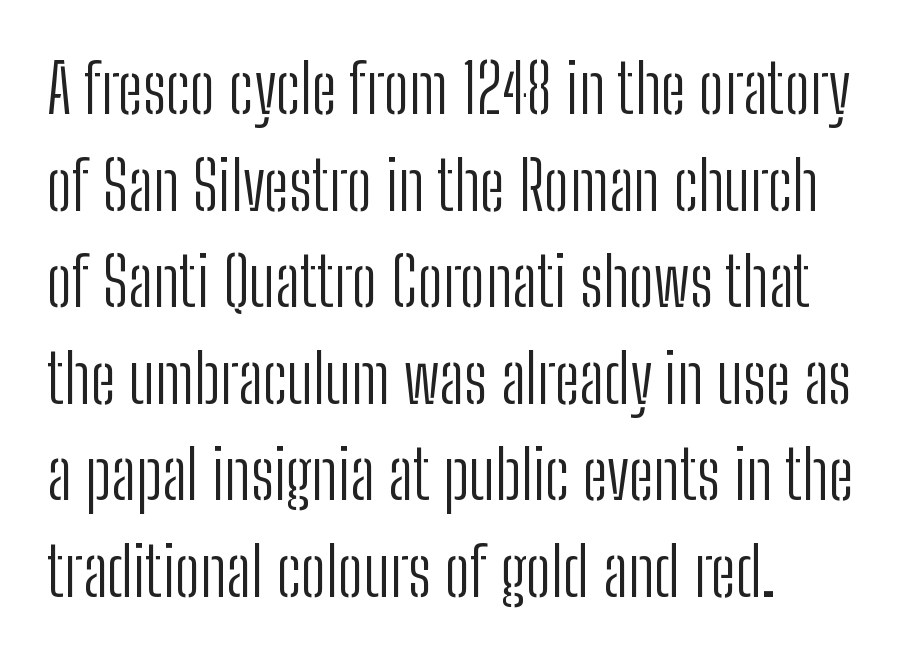
{"serif": "no", "italic": "no", "bold": "no", "weight": "light", "width": "condensed", "stroke_contrast": "low", "x_height": "medium", "monospaced": "no", "underline": "no", "align": "left", "line_spacing": "normal", "line_spacing_ratio": 1.42, "letter_spacing": "normal", "letter_spacing_em": 0.0, "glyph_px": 68}
